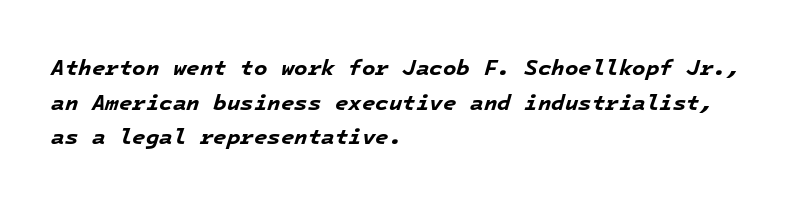
The image shows 22 px bold type, italic (leaning right); set left-aligned, normal line spacing (1.57x), normal letter spacing, not underlined.
